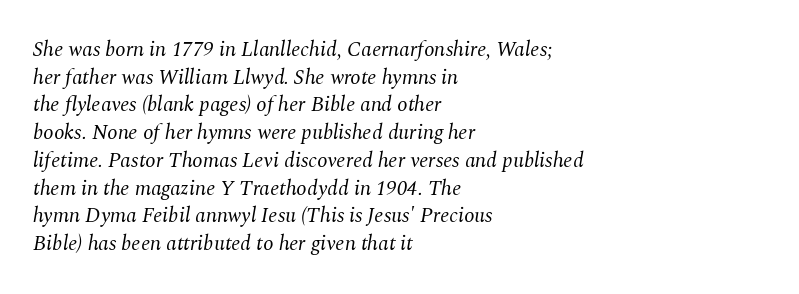
Q: Is the text bold? A: No.
Q: Is the text italic (slanted)? A: Yes, it leans right by about 10 degrees.
Q: Is the text underlined? A: No.
Q: How is the paragraph aligned? A: Left-aligned.
Q: Is the spacing between letters normal or unusually wide? A: Normal.
Q: Is the spacing between lines tight, normal or loose? A: Normal.
